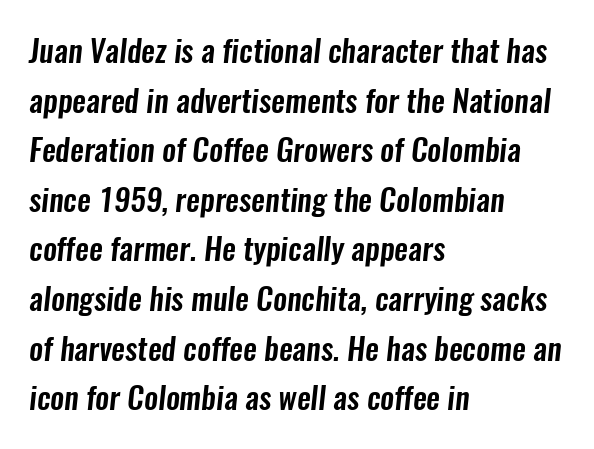
Q: Is the typeface a serif or a sans-serif typeface? A: Sans-serif.
Q: Is the text underlined? A: No.
Q: How is the paragraph aligned? A: Left-aligned.
Q: Is the spacing between letters normal or unusually wide? A: Normal.
Q: Is the spacing between lines tight, normal or loose? A: Normal.
Q: Width (condensed, normal, or wide)? A: Condensed.
Q: Stroke contrast? A: Low.
Q: x-height? A: Medium.
Q: Monospaced? A: No.
